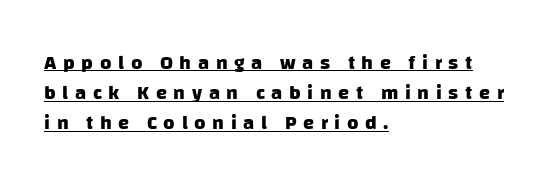
The ragged edge is on the right, which tells us the setting is flush left. Does extra space separate the letters? Yes, quite a lot of it. Typesetter's note: full bold, strokes at maximum text heaviness. These characters rest on top of a visible drawn line.
